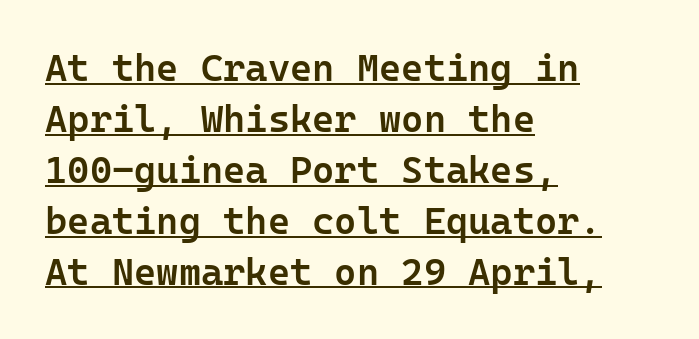
Q: Is the text bold? A: Semi-bold.
Q: Is the text italic (slanted)? A: No, it is upright.
Q: Is the typeface a serif or a sans-serif typeface? A: Sans-serif.
Q: Is the text underlined? A: Yes.
Q: How is the paragraph aligned? A: Left-aligned.
Q: Is the spacing between letters normal or unusually wide? A: Normal.
Q: Is the spacing between lines tight, normal or loose? A: Normal.
Q: Width (condensed, normal, or wide)? A: Normal.
Q: Stroke contrast? A: Low.
Q: x-height? A: Medium.
Q: Monospaced? A: Yes.
